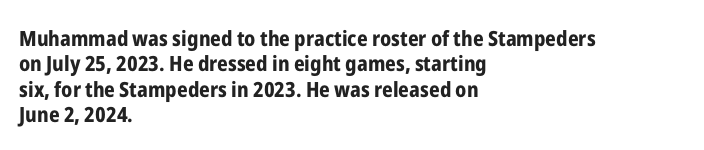
The image shows 21 px bold type, upright; set left-aligned, line spacing 1.21x, normal letter spacing, not underlined.
